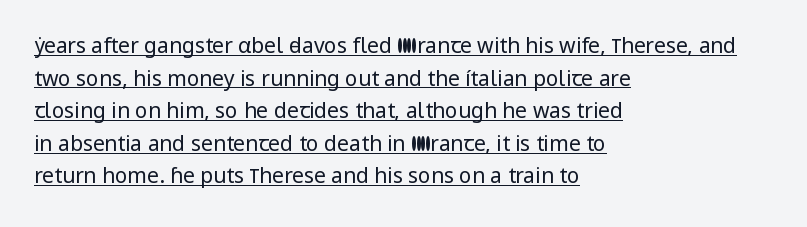
Q: Is the text bold? A: No.
Q: Is the text italic (slanted)? A: No, it is upright.
Q: Is the text underlined? A: Yes.
Q: How is the paragraph aligned? A: Left-aligned.
Q: Is the spacing between letters normal or unusually wide? A: Normal.
Q: Is the spacing between lines tight, normal or loose? A: Normal.
